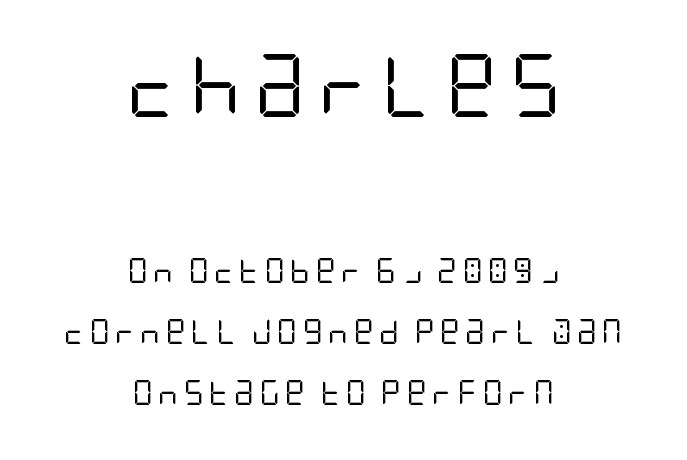
Here the glyphs are tracked loosely, breaking word shapes into spaced letters. Centered paragraph, ragged on both sides. Stems here are at most as thick as an everyday book face. The initial chunk of copy outweighs the following chunk in type size.
